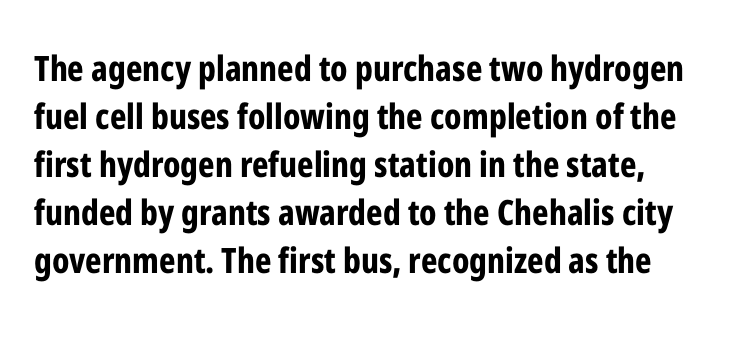
{"serif": "no", "italic": "no", "bold": "yes", "weight": "bold", "width": "condensed", "stroke_contrast": "low", "x_height": "medium", "monospaced": "no", "underline": "no", "line_spacing": "normal", "line_spacing_ratio": 1.37, "letter_spacing": "normal", "letter_spacing_em": 0.0, "glyph_px": 35}
